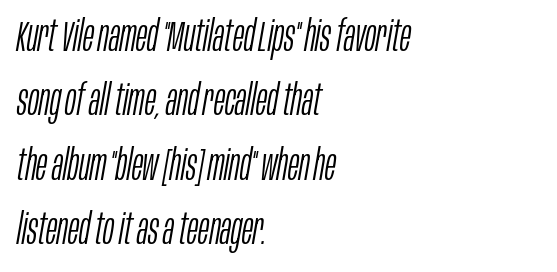
The image shows 42 px light, condensed type, italic (leaning right); set left-aligned, normal line spacing (1.53x), normal letter spacing, not underlined; low stroke contrast and a large x-height.
